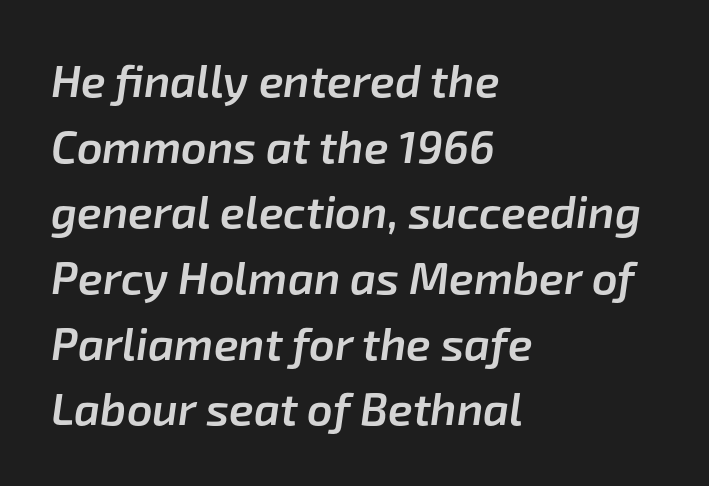
Q: Is the text bold? A: Semi-bold.
Q: Is the text italic (slanted)? A: Yes, it leans right by about 8 degrees.
Q: Is the text underlined? A: No.
Q: How is the paragraph aligned? A: Left-aligned.
Q: Is the spacing between letters normal or unusually wide? A: Normal.
Q: Is the spacing between lines tight, normal or loose? A: Normal.
Q: Width (condensed, normal, or wide)? A: Normal.
Q: Stroke contrast? A: Low.
Q: x-height? A: Medium.
Q: Monospaced? A: No.
